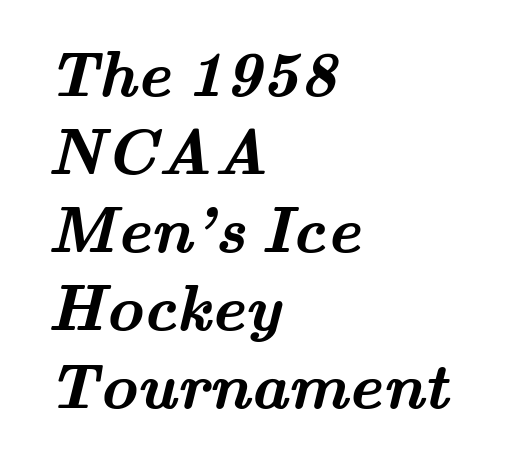
Q: Is the text bold? A: Yes.
Q: Is the typeface a serif or a sans-serif typeface? A: Serif.
Q: Is the text underlined? A: No.
Q: How is the paragraph aligned? A: Left-aligned.
Q: Is the spacing between letters normal or unusually wide? A: Normal.
Q: Width (condensed, normal, or wide)? A: Wide.
Q: Stroke contrast? A: Medium.
Q: x-height? A: Small.
Q: Monospaced? A: No.
